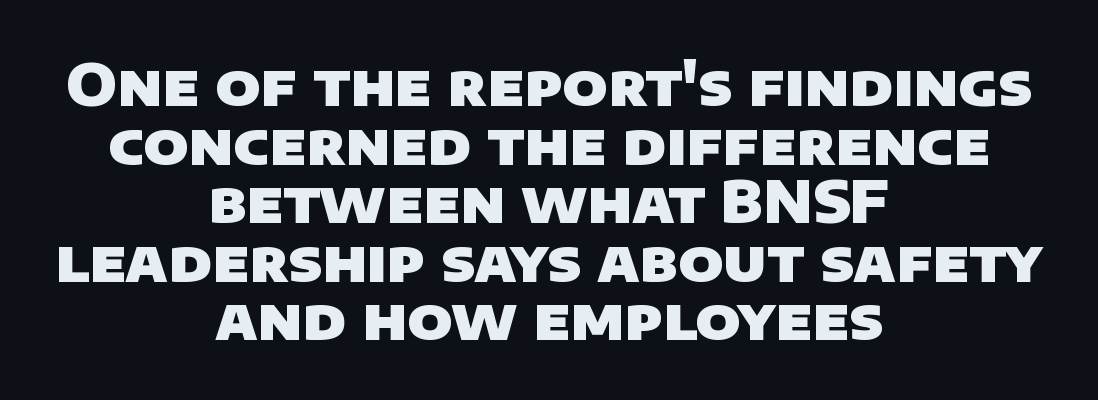
{"serif": "no", "bold": "yes", "weight": "heavy", "width": "normal", "stroke_contrast": "low", "x_height": "large", "monospaced": "no", "underline": "no", "align": "center", "line_spacing": "tight", "line_spacing_ratio": 1.01, "letter_spacing": "normal", "letter_spacing_em": 0.0, "glyph_px": 58}
